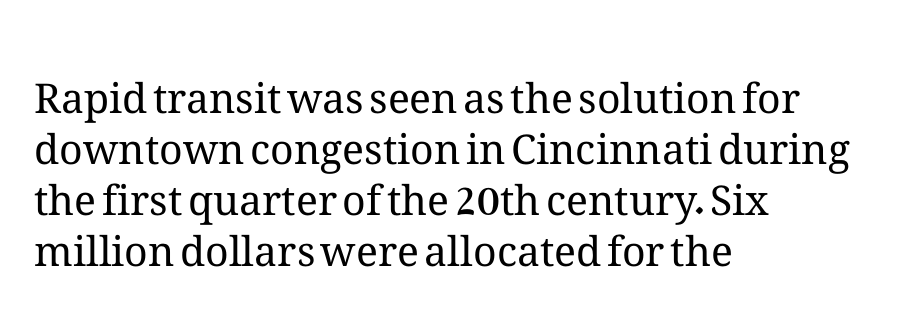
{"italic": "no", "bold": "no", "weight": "regular", "width": "normal", "stroke_contrast": "medium", "x_height": "medium", "monospaced": "no", "underline": "no", "align": "left", "line_spacing_ratio": 1.24, "letter_spacing": "normal", "letter_spacing_em": 0.0, "glyph_px": 41}
